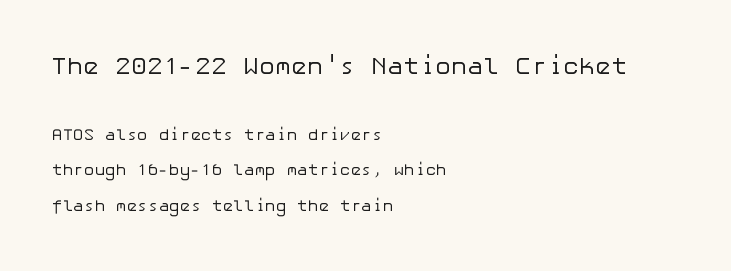
{"italic": "no", "bold": "no", "underline": "no", "align": "left", "line_spacing": "loose", "line_spacing_ratio": 2.23, "letter_spacing": "normal", "letter_spacing_em": 0.0, "larger_block": "first", "size_ratio": 1.5, "glyph_px": 24}
